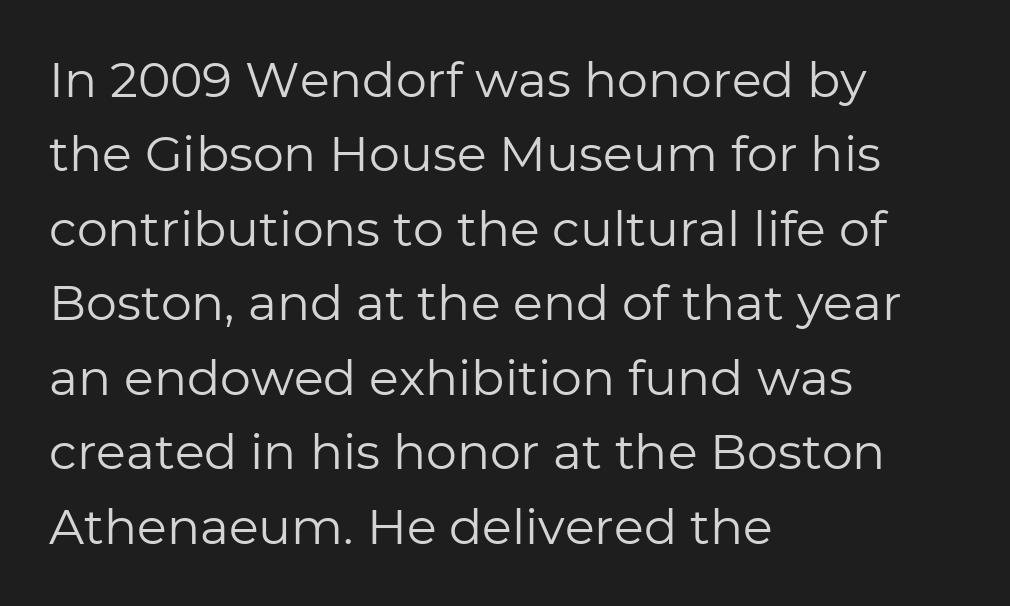
This sample has the flowing, uneven cadence of proportional lettering. Beneath every word, the page is bare. The cut favours lightness, reaching ordinary text weight at its darkest. Each new line begins a customary step beneath the previous one. These lines are set flush left with a ragged right edge.
